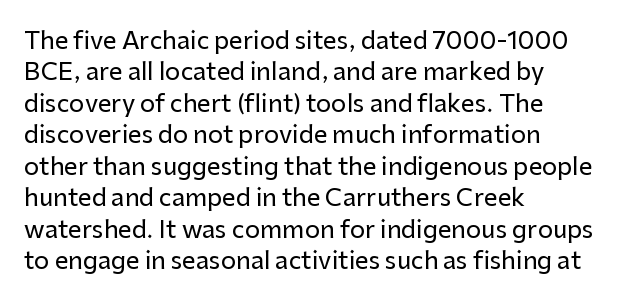
The image shows 24 px text type, upright; set left-aligned, normal line spacing (1.31x), normal letter spacing, not underlined.
